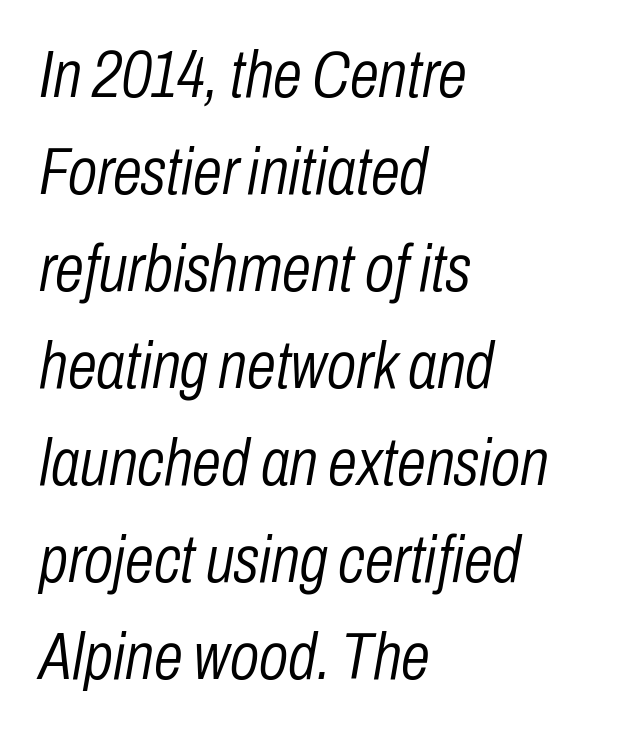
The image shows 66 px light, condensed type, italic (leaning right); set left-aligned, normal line spacing (1.47x), normal letter spacing, not underlined; low stroke contrast and a medium x-height.
